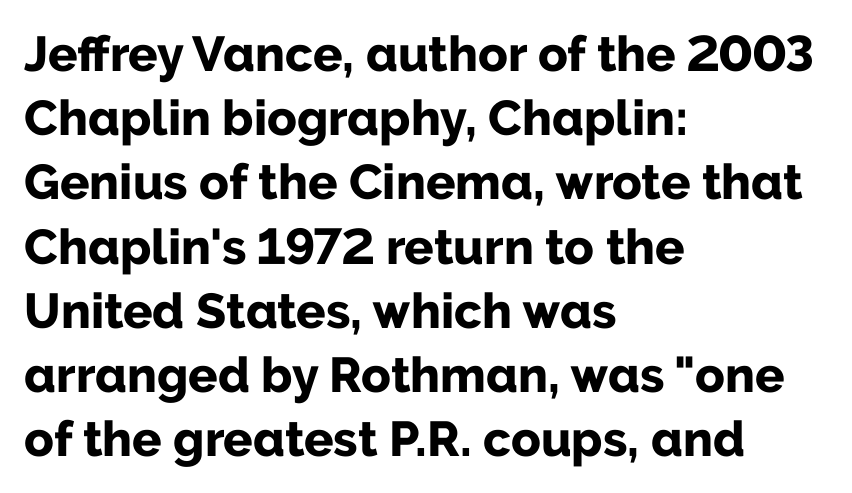
The image shows 49 px bold sans-serif type, upright; set left-aligned, normal line spacing (1.31x), normal letter spacing, not underlined; low stroke contrast and a medium x-height.
